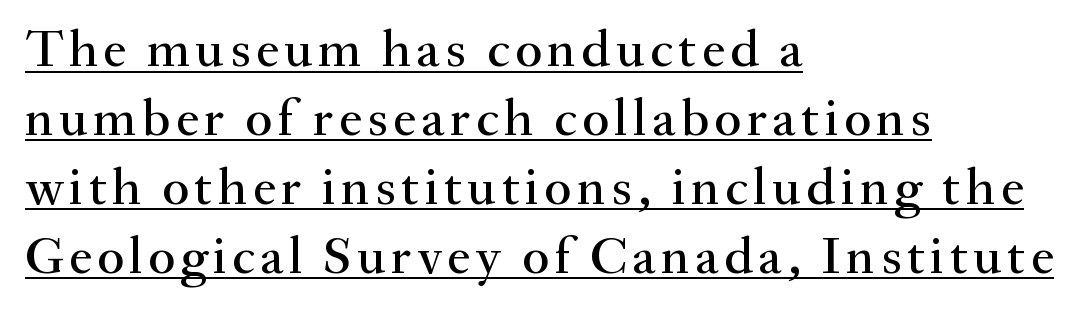
Does the lettering tilt? It doesn't — this is upright. The passage shown is underscored from start to finish. These lines are rendered in a variable-pitch font. Compared with typical paragraphs, the rows here are spaced about the same.
